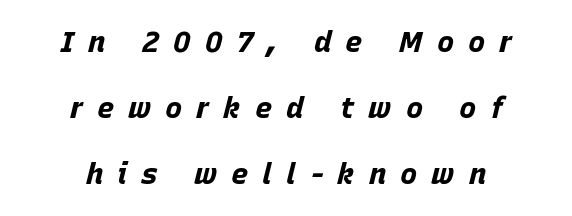
Proportional: the letters do not fall into vertical columns. The line texture is sparse and dotted thanks to wide tracking. Horizontal alignment here is central, giving a formal, balanced look. Every letter is thick-stroked: bold, no question.
